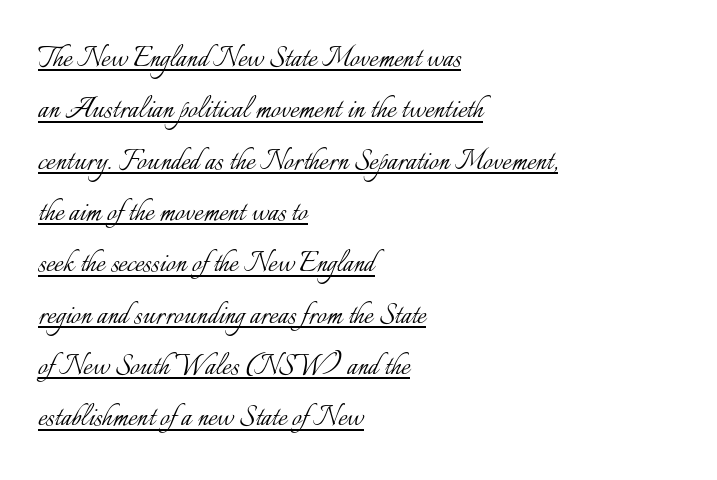
Q: Is the text bold? A: No.
Q: Is the text italic (slanted)? A: Yes.
Q: Is the text underlined? A: Yes.
Q: How is the paragraph aligned? A: Left-aligned.
Q: Is the spacing between letters normal or unusually wide? A: Normal.
Q: Is the spacing between lines tight, normal or loose? A: Normal.
Q: Width (condensed, normal, or wide)? A: Normal.
Q: Stroke contrast? A: Low.
Q: x-height? A: Small.
Q: Monospaced? A: No.
